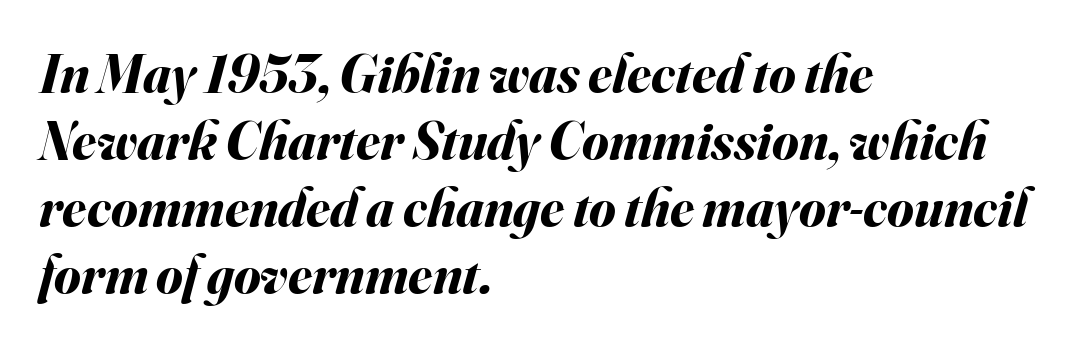
{"italic": "yes", "lean": "right", "slant_degrees": 16, "bold": "yes", "weight": "bold", "width": "normal", "stroke_contrast": "medium", "x_height": "small", "monospaced": "no", "underline": "no", "align": "left", "line_spacing_ratio": 1.24, "letter_spacing": "normal", "letter_spacing_em": 0.0, "glyph_px": 54}
